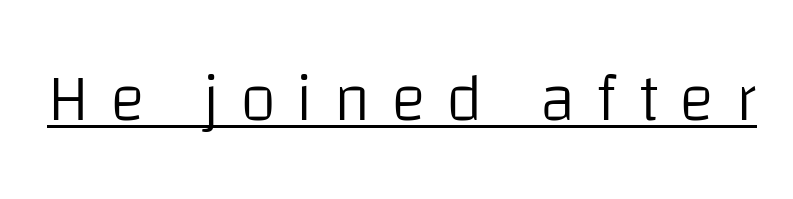
Underline: present. It's the straight-up-and-down kind of type. Varying glyph widths throughout — classic text-font behaviour. The rendering inserts visible extra space after every character. Nothing heavy about these letters — not bold at all. Unlike a traditional serif, this face leaves its strokes unadorned.
